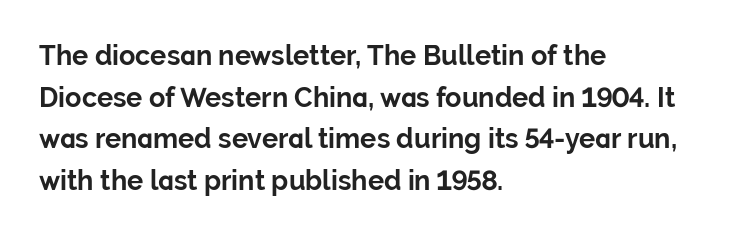
{"italic": "no", "bold": "yes", "underline": "no", "align": "left", "line_spacing": "normal", "line_spacing_ratio": 1.54, "letter_spacing": "normal", "letter_spacing_em": 0.0, "glyph_px": 27}
